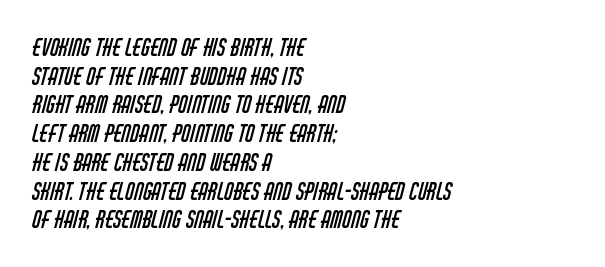
Is the stroke heavy? The answer is a plain regular-or-lighter. The lines in this sample share a left origin and differ only in where they stop. Is there much room between lines? A standard amount, neither cramped nor airy. Compared with typical body copy, the letter spacing here is the same.
